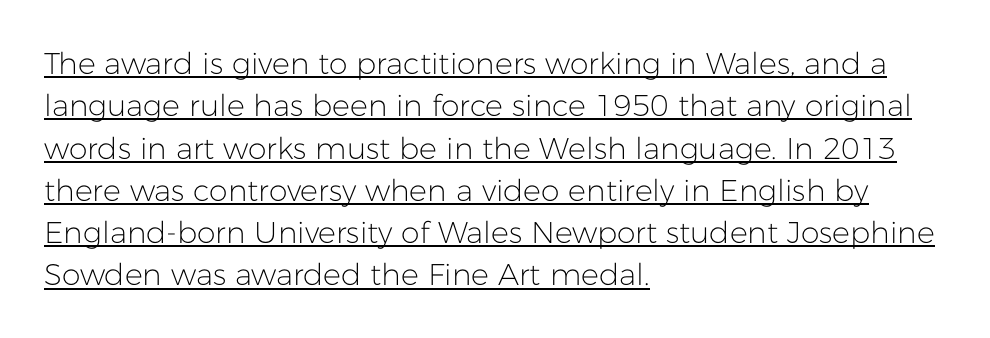
Which margin do the lines hug? The left one — the right edge is uneven. Students, note that the glyphs here touch the page at normal intervals. The font sits on the lighter half of the weight spectrum, regular included. The glyphs in this specimen are sans serif. Proportional: the letters do not fall into vertical columns.
